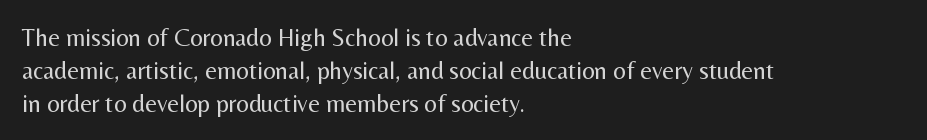
{"italic": "no", "bold": "no", "underline": "no", "align": "left", "line_spacing": "normal", "line_spacing_ratio": 1.32, "letter_spacing": "normal", "letter_spacing_em": 0.0, "glyph_px": 25}
